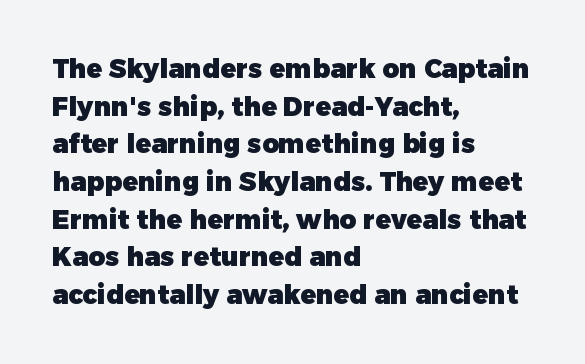
On the weight axis this lands at bold, roughly 700. Words float on clear page, feet unadorned. Interline gaps are of average width in this sample. The rendering keeps characters at their native spacing. In terms of posture, this sample is upright.
